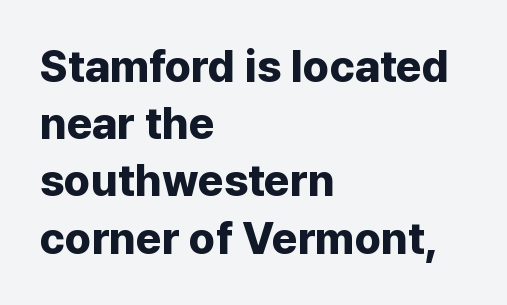
The image shows 44 px bold sans-serif type, upright; set left-aligned, normal line spacing (1.3x), normal letter spacing, not underlined; low stroke contrast and a medium x-height.
